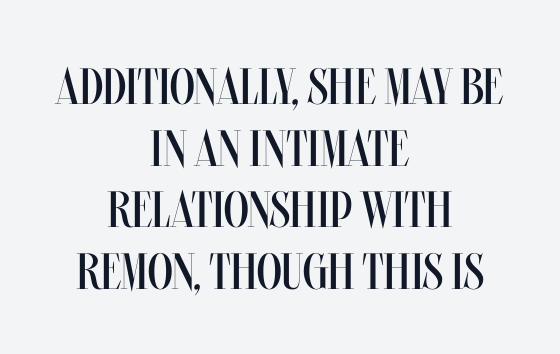
{"italic": "no", "bold": "no", "weight": "regular", "width": "condensed", "stroke_contrast": "medium", "x_height": "large", "monospaced": "no", "underline": "no", "align": "center", "line_spacing_ratio": 1.21, "letter_spacing": "normal", "letter_spacing_em": 0.0, "glyph_px": 51}
